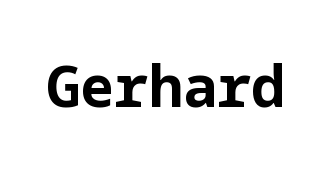
The image shows 57 px bold sans-serif type, upright; set normal letter spacing, not underlined; low stroke contrast and a medium x-height.
